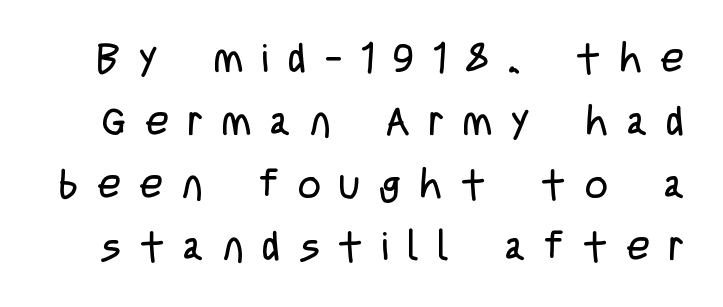
Honestly, the row spacing looks completely unremarkable. Ink coverage per letter is moderate at most. Bare-footed words on every line. Short note: letters widely spaced.
